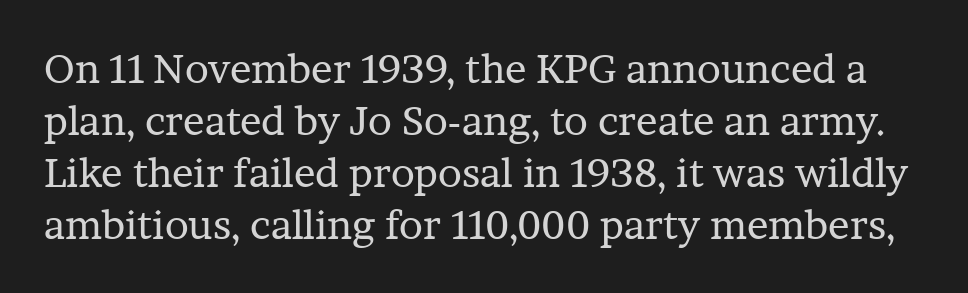
Small tapered or slab feet sit at the stroke ends, so this counts as serif. Note the varied advance widths — an 'i' is clearly narrower than an 'm'. Honestly, the letter spacing is just normal — you wouldn't notice it. The words here are not underlined. Every character sits straight up, as roman type does.
